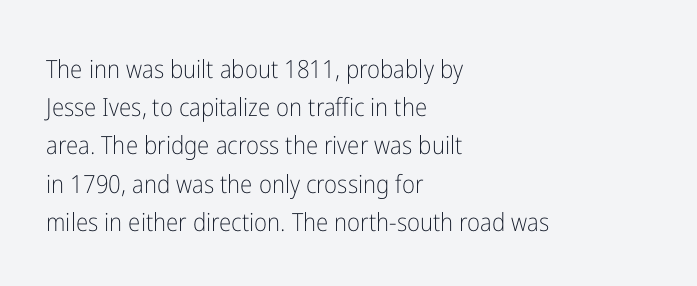
Q: Is the text bold? A: No.
Q: Is the text italic (slanted)? A: No, it is upright.
Q: Is the text underlined? A: No.
Q: How is the paragraph aligned? A: Left-aligned.
Q: Is the spacing between letters normal or unusually wide? A: Normal.
Q: Is the spacing between lines tight, normal or loose? A: Normal.
